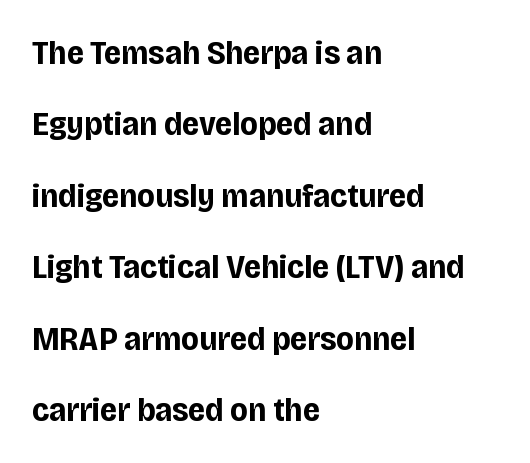
The image shows 34 px bold, condensed sans-serif type, upright; set left-aligned, loose line spacing (2.1x), normal letter spacing, not underlined; low stroke contrast and a large x-height.
